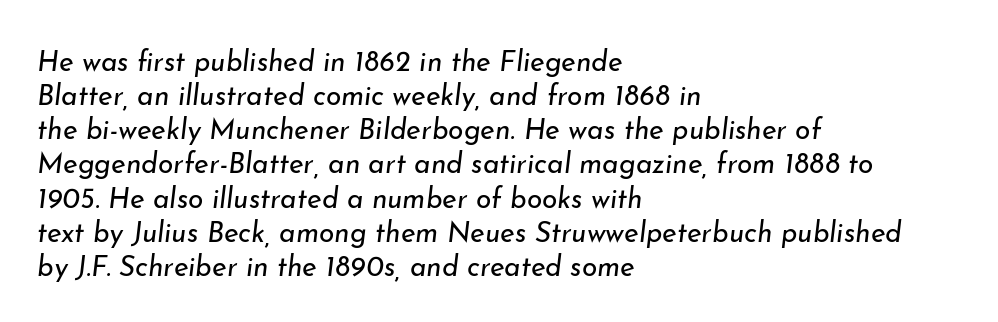
{"italic": "yes", "lean": "right", "slant_degrees": 7, "bold": "no", "weight": "regular", "width": "normal", "stroke_contrast": "low", "x_height": "small", "monospaced": "no", "underline": "no", "align": "left", "line_spacing_ratio": 1.22, "letter_spacing": "normal", "letter_spacing_em": 0.0, "glyph_px": 28}
